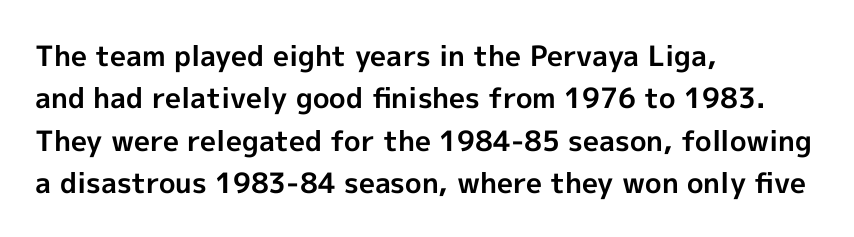
{"serif": "no", "italic": "no", "bold": "yes", "weight": "bold", "width": "normal", "x_height": "medium", "monospaced": "no", "underline": "no", "align": "left", "line_spacing": "normal", "line_spacing_ratio": 1.51, "letter_spacing": "normal", "letter_spacing_em": 0.0, "glyph_px": 28}
